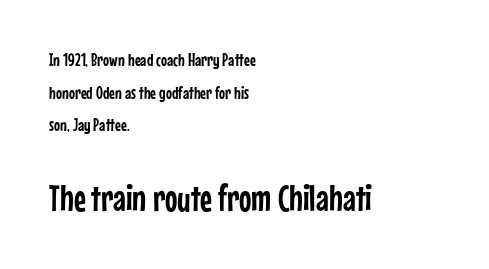
Q: Is the text italic (slanted)? A: No, it is upright.
Q: Is the typeface a serif or a sans-serif typeface? A: Sans-serif.
Q: Is the text underlined? A: No.
Q: How is the paragraph aligned? A: Left-aligned.
Q: Is the spacing between letters normal or unusually wide? A: Normal.
Q: Which block of text is set in a larger size, the first (top) or the second (bottom)? A: The second (bottom) one.
Q: Width (condensed, normal, or wide)? A: Condensed.
Q: Stroke contrast? A: Low.
Q: x-height? A: Medium.
Q: Monospaced? A: No.
